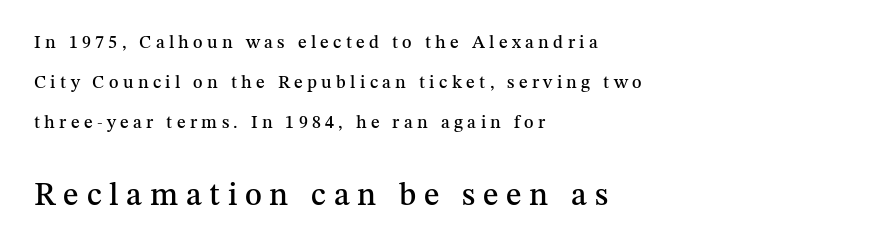
Which margin do the lines hug? The left one — the right edge is uneven. When letters stand straight like this, we call the style roman or upright. Baseline-to-baseline distance is far greater than the letter height. You could not count columns in this text — the font is proportionally spaced. Anything drawn beneath the words? Only blank space. Inter-character spacing is expanded well beyond the font's built-in metrics.
